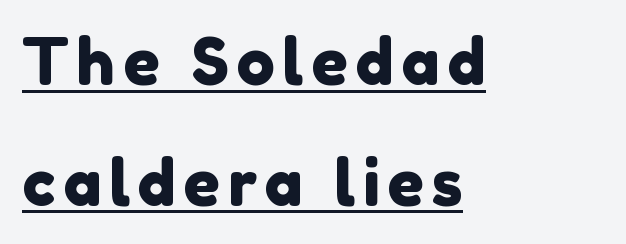
{"serif": "no", "width": "normal", "x_height": "medium", "monospaced": "no", "underline": "yes", "align": "left", "line_spacing_ratio": 1.89, "glyph_px": 64}
